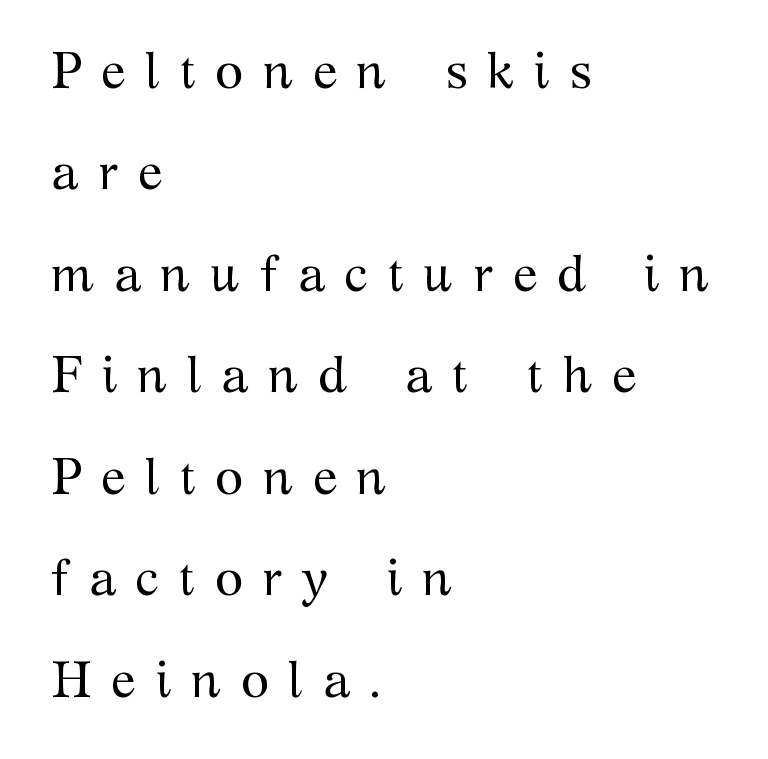
Little horizontal feet cap the strokes, marking this as serif type. Glyph-to-glyph distance is far greater than everyday printed text. Reading down the block, your eye returns to a fixed left position each line. Spacing verdict: proportional, widths tailored to each character. Type without underlining. The strokes are not fattened; the text isn't bold.
